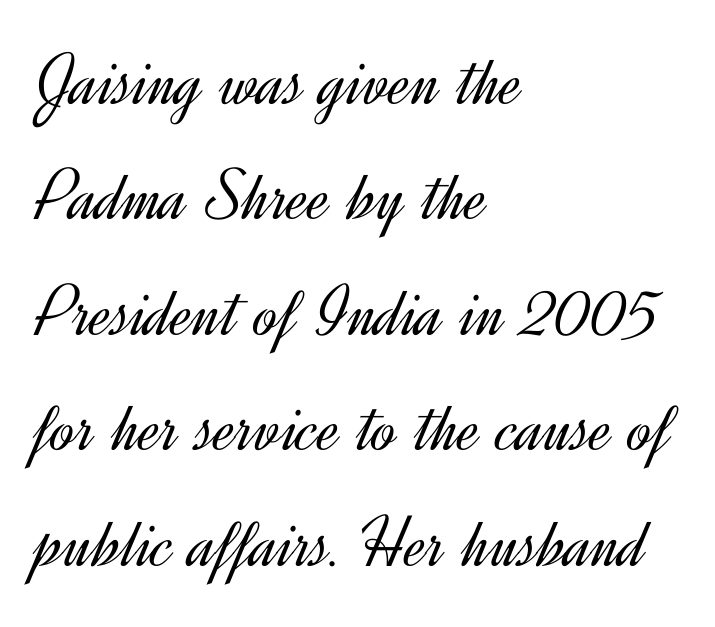
{"serif": "no", "bold": "no", "weight": "light", "width": "normal", "x_height": "small", "monospaced": "no", "underline": "no", "align": "left", "line_spacing": "normal", "line_spacing_ratio": 1.56, "letter_spacing": "normal", "letter_spacing_em": 0.0, "glyph_px": 74}
